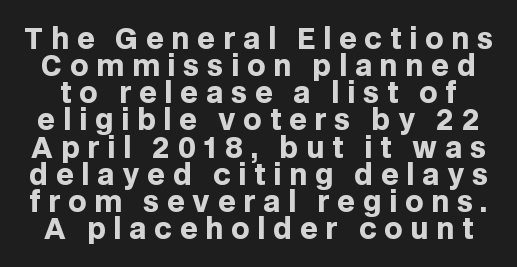
The image shows 28 px heavy sans-serif type, upright; set tight line spacing (0.97x), unusually wide letter spacing (+0.28 em), not underlined; low stroke contrast and a large x-height.
